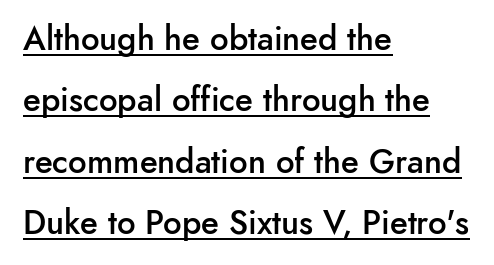
{"serif": "no", "italic": "no", "bold": "semi", "weight": "semibold", "width": "normal", "stroke_contrast": "low", "x_height": "small", "monospaced": "no", "underline": "yes", "align": "left", "line_spacing_ratio": 1.86, "letter_spacing": "normal", "letter_spacing_em": 0.0, "glyph_px": 33}
